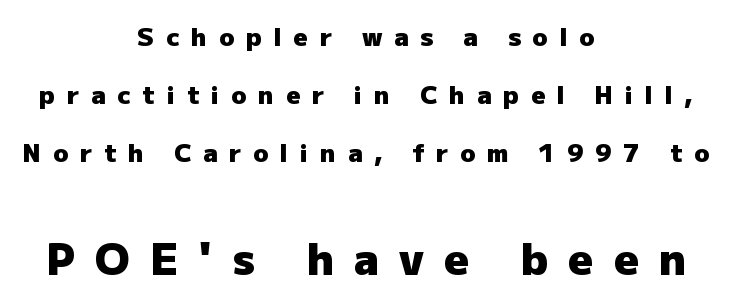
The image shows 43 px heavy sans-serif type, upright; set centered, loose line spacing (2.32x), unusually wide letter spacing (+0.47 em), not underlined; the second (bottom) block is 1.72x larger; low stroke contrast and a medium x-height.
